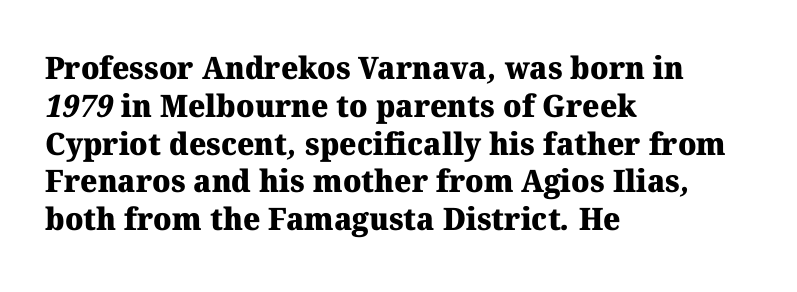
{"serif": "yes", "bold": "yes", "weight": "heavy", "width": "normal", "stroke_contrast": "medium", "x_height": "medium", "monospaced": "no", "underline": "no", "align": "left", "line_spacing_ratio": 1.22, "letter_spacing": "normal", "letter_spacing_em": 0.0, "glyph_px": 31}
